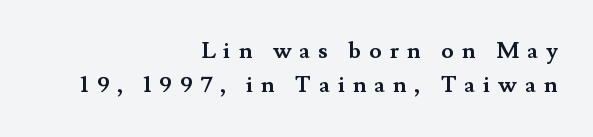
{"italic": "no", "bold": "yes", "underline": "no", "align": "right", "line_spacing": "normal", "line_spacing_ratio": 1.5, "letter_spacing": "wide", "letter_spacing_em": 0.35, "glyph_px": 23}
